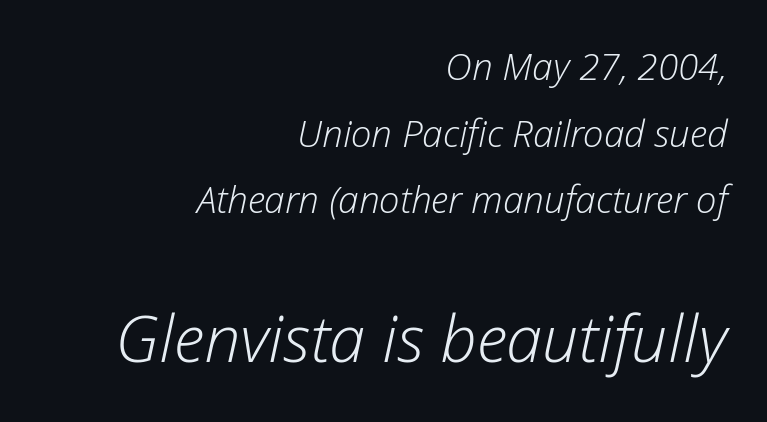
The image shows 65 px light type, italic (leaning right); set right-aligned, line spacing 1.8x, normal letter spacing, not underlined; the second (bottom) block is 1.76x larger; low stroke contrast and a medium x-height.
